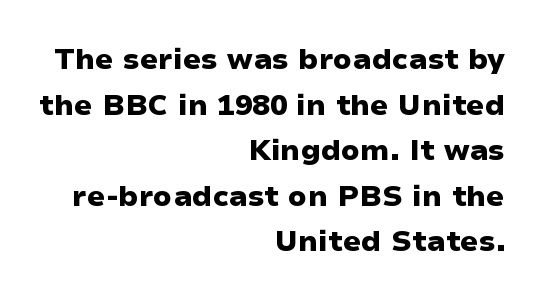
These lines were composed using upright roman letters. The typesetter chose a ragged-left arrangement here. Any mark beneath the type? The region is blank. Chunky letters — that's bold for sure.
